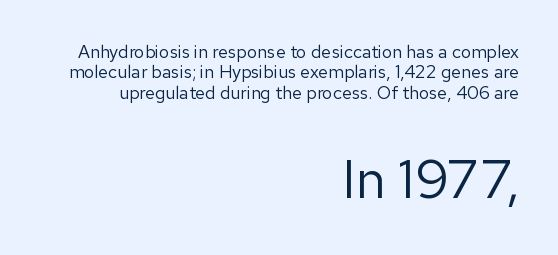
The image shows 54 px regular-weight sans-serif type, upright; set right-aligned, tight line spacing (1.13x), normal letter spacing, not underlined; the second (bottom) block is 3.0x larger; low stroke contrast and a medium x-height.
